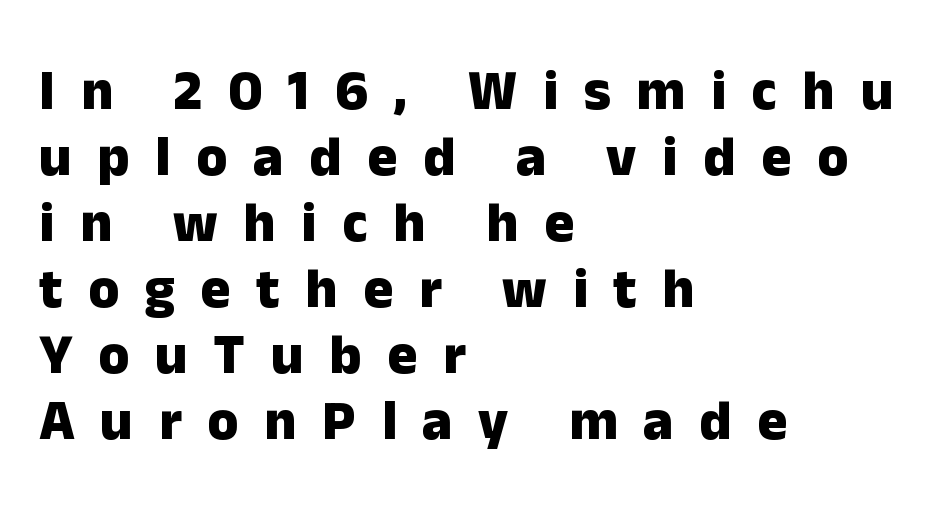
The letters advance in unequal steps, a hallmark of proportional type. Lines of text with bare space underneath. The text block is weighted toward the left margin, trailing off unevenly rightward. Here the glyphs are tracked loosely, breaking word shapes into spaced letters.
